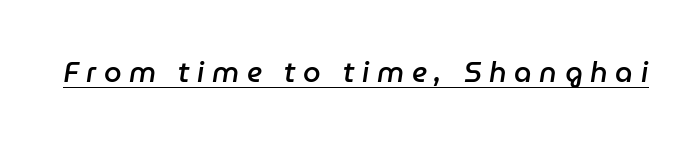
{"italic": "yes", "lean": "right", "slant_degrees": 9, "bold": "semi", "weight": "semibold", "width": "normal", "stroke_contrast": "low", "x_height": "medium", "monospaced": "no", "underline": "yes", "letter_spacing": "wide", "letter_spacing_em": 0.27, "glyph_px": 28}
